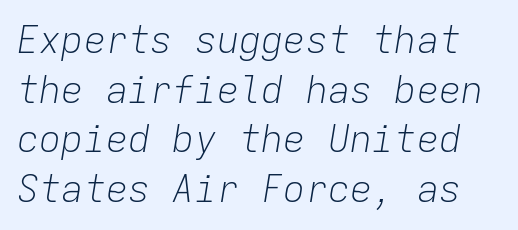
{"italic": "yes", "lean": "right", "slant_degrees": 9, "bold": "no", "weight": "light", "width": "normal", "stroke_contrast": "low", "x_height": "medium", "monospaced": "yes", "underline": "no", "line_spacing": "normal", "line_spacing_ratio": 1.34, "letter_spacing": "normal", "letter_spacing_em": 0.0, "glyph_px": 37}
